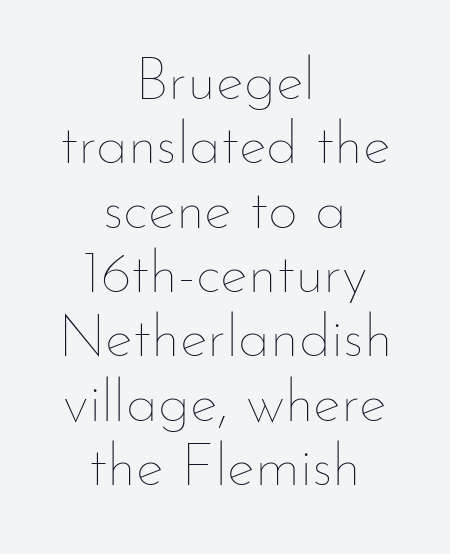
The image shows 59 px thin type, upright; set centered, tight line spacing (1.09x), normal letter spacing, not underlined; low stroke contrast and a small x-height.
